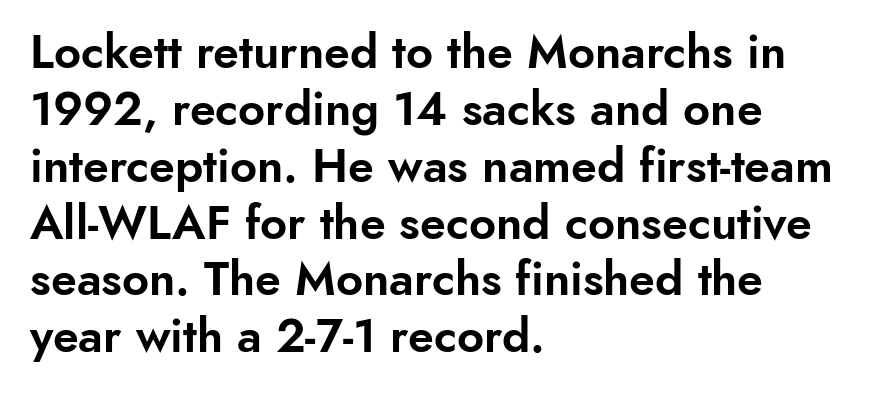
{"serif": "no", "italic": "no", "width": "normal", "stroke_contrast": "low", "x_height": "small", "monospaced": "no", "underline": "no", "align": "left", "line_spacing_ratio": 1.21, "letter_spacing": "normal", "letter_spacing_em": 0.0, "glyph_px": 47}
